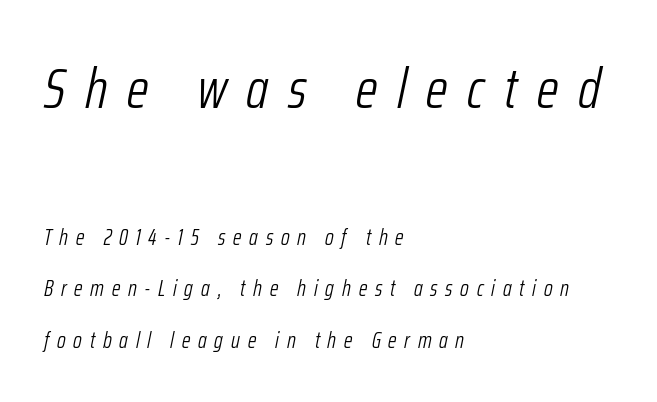
{"italic": "yes", "lean": "right", "slant_degrees": 12, "bold": "no", "weight": "light", "width": "condensed", "stroke_contrast": "low", "x_height": "medium", "monospaced": "no", "underline": "no", "align": "left", "line_spacing": "loose", "line_spacing_ratio": 2.34, "letter_spacing": "wide", "letter_spacing_em": 0.35, "larger_block": "first", "size_ratio": 2.55, "glyph_px": 56}
